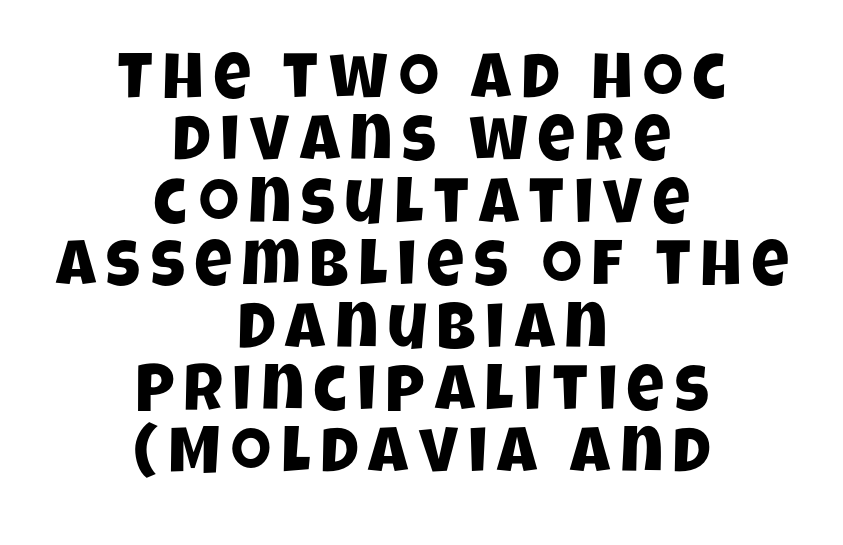
{"serif": "no", "width": "condensed", "stroke_contrast": "low", "x_height": "large", "monospaced": "no", "underline": "no", "align": "center", "line_spacing": "tight", "line_spacing_ratio": 0.96, "glyph_px": 65}
